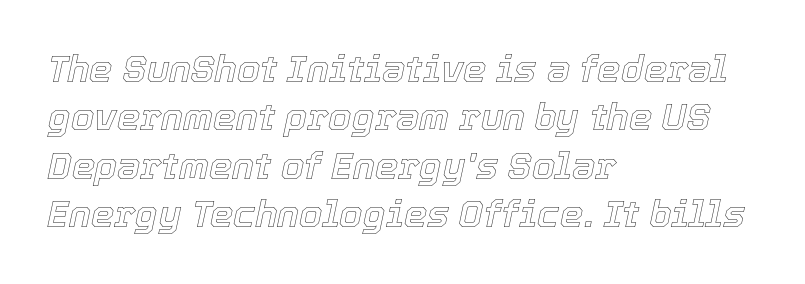
The image shows 37 px text type, italic (leaning right); set left-aligned, normal line spacing (1.31x), normal letter spacing, not underlined; a medium x-height.
